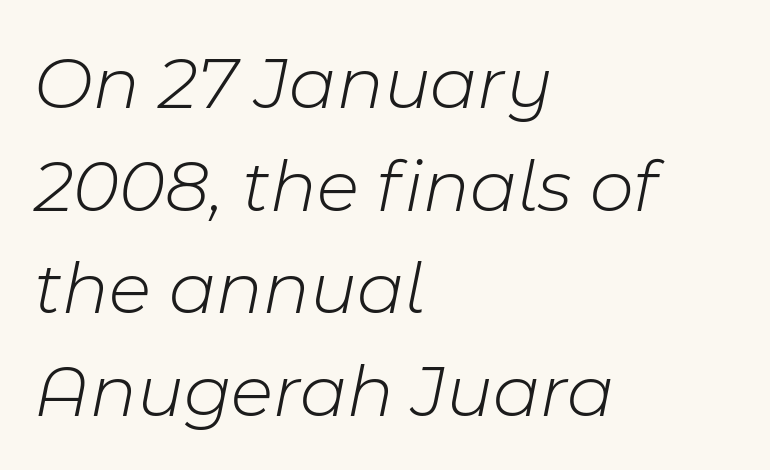
Varying glyph widths throughout — classic text-font behaviour. Check under the words: just untouched page. Look at the tracking — it's just the regular setting, nothing added. These lines were composed using italics. The lines sit at an ordinary, default distance from one another. If you drew a ruler down the left edge, every line would touch it.
